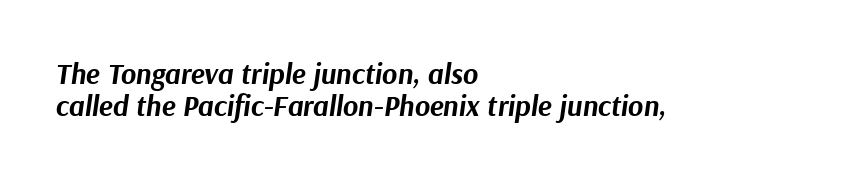
Q: Is the text bold? A: Yes.
Q: Is the text italic (slanted)? A: Yes, it leans right by about 9 degrees.
Q: Is the text underlined? A: No.
Q: How is the paragraph aligned? A: Left-aligned.
Q: Is the spacing between letters normal or unusually wide? A: Normal.
Q: Is the spacing between lines tight, normal or loose? A: Tight.
Q: Width (condensed, normal, or wide)? A: Normal.
Q: Stroke contrast? A: Medium.
Q: x-height? A: Medium.
Q: Monospaced? A: No.
